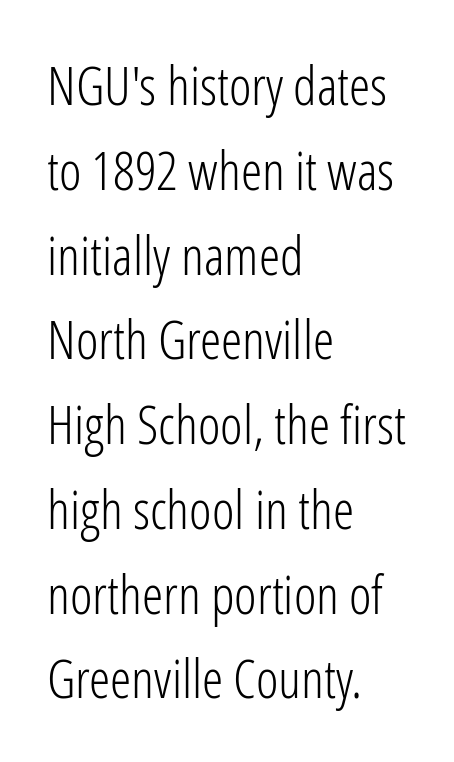
{"serif": "no", "italic": "no", "bold": "no", "weight": "light", "width": "condensed", "stroke_contrast": "low", "x_height": "medium", "monospaced": "no", "underline": "no", "align": "left", "line_spacing": "normal", "line_spacing_ratio": 1.57, "letter_spacing": "normal", "letter_spacing_em": 0.0, "glyph_px": 54}
